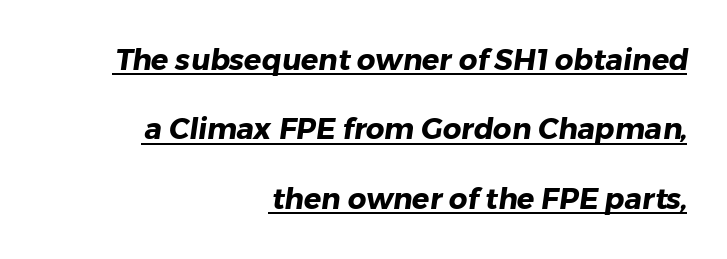
Grotesque or geometric, the face here clearly has no serifs. The glyphs have the mass of a bold cut. This rendering features underlined lettering. You could not count columns in this text — the font is proportionally spaced.
